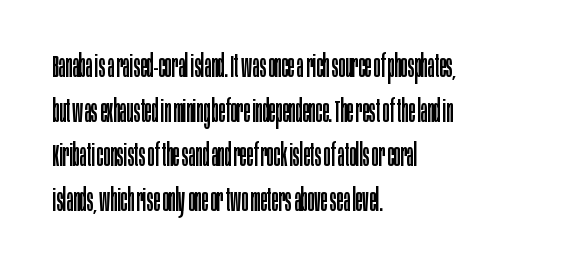
{"serif": "no", "italic": "no", "bold": "no", "weight": "regular", "width": "condensed", "stroke_contrast": "low", "x_height": "large", "monospaced": "no", "underline": "no", "align": "left", "line_spacing": "normal", "line_spacing_ratio": 1.44, "letter_spacing": "normal", "letter_spacing_em": 0.0, "glyph_px": 31}
